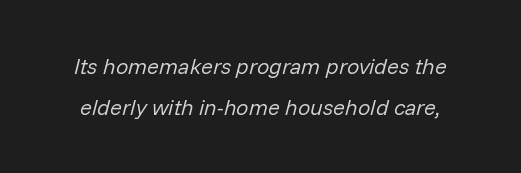
{"italic": "yes", "lean": "right", "slant_degrees": 14, "bold": "no", "underline": "no", "line_spacing_ratio": 1.86, "letter_spacing": "normal", "letter_spacing_em": 0.0, "glyph_px": 22}
